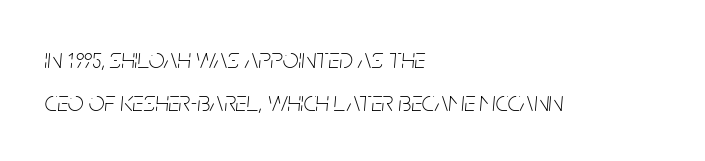
The image shows 28 px thin, condensed type, italic (leaning right); set left-aligned, normal line spacing (1.54x), normal letter spacing, not underlined; low stroke contrast and a large x-height.
